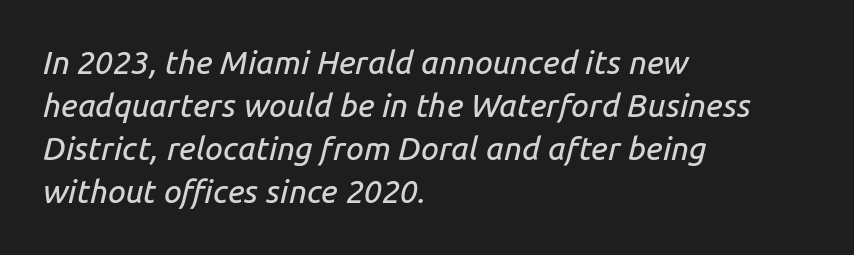
The rendering anchors every line to the left-hand side. You could not count columns in this text — the font is proportionally spaced. Italic? Definitely — the glyphs are oblique. Notice how descenders clear the ascenders below comfortably — that's standard leading. Caption: standard tracking, unaltered. Glance below the letters and you will spot only blank space.
